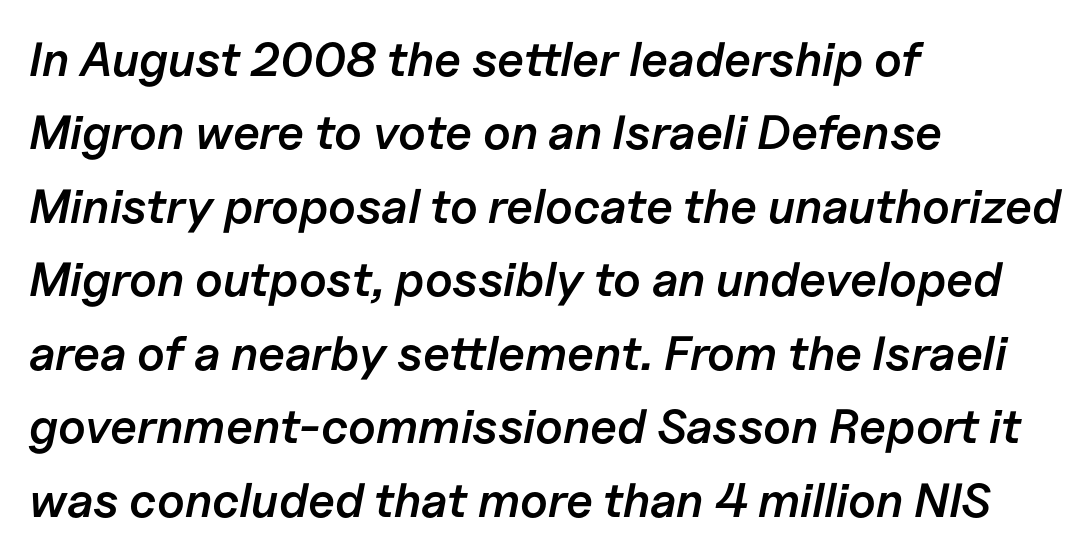
The image shows 48 px semibold type, italic (leaning right); set left-aligned, normal line spacing (1.53x), normal letter spacing, not underlined; low stroke contrast and a medium x-height.
